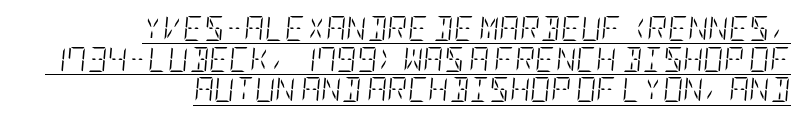
Q: Is the text bold? A: No.
Q: Is the text italic (slanted)? A: Yes, it leans right by about 5 degrees.
Q: Is the text underlined? A: Yes.
Q: How is the paragraph aligned? A: Right-aligned.
Q: Is the spacing between letters normal or unusually wide? A: Normal.
